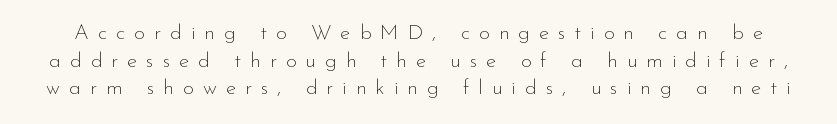
Q: Is the text bold? A: No.
Q: Is the text italic (slanted)? A: No, it is upright.
Q: Is the text underlined? A: No.
Q: Is the spacing between letters normal or unusually wide? A: Unusually wide.
Q: Is the spacing between lines tight, normal or loose? A: Normal.
